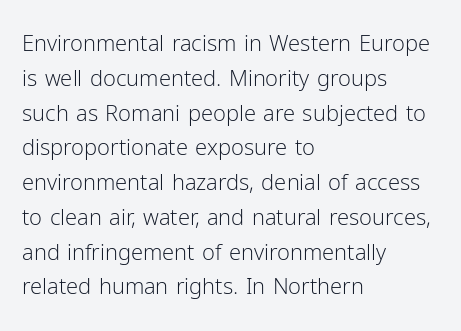
All the whitespace from short lines collects on the right. No extra tracking has been applied to these lines. Characters remain perfectly vertical along every line. The space beneath each line is pristine and unruled. Vertical stems look standard width or narrower in stroke.
